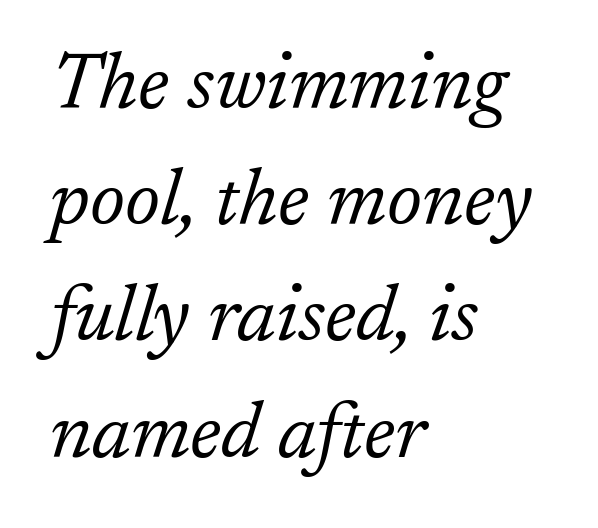
Glance below the letters and you will spot only blank space. Characters are canted at an angle relative to the baseline's perpendicular. Is this a fixed-width face? No — the glyphs have proportional, varying widths. Font category for this specimen: serif. One-word summary of the alignment: left.
